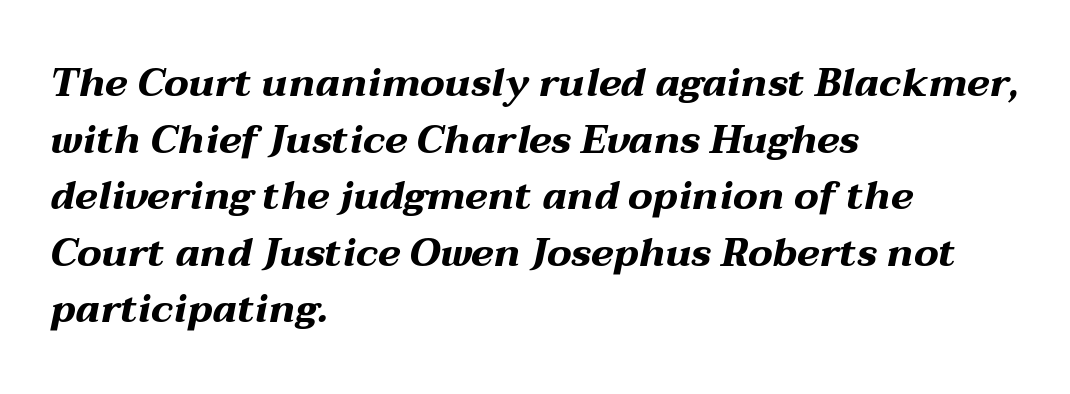
The paragraph has a hard left edge and a soft right edge. Standard letterfit; no display-style spreading of the glyphs. A clean baseline with only descenders dipping below it. The face used here has the dense, thick strokes of a bold. There's an unmistakable incline to the writing here.
